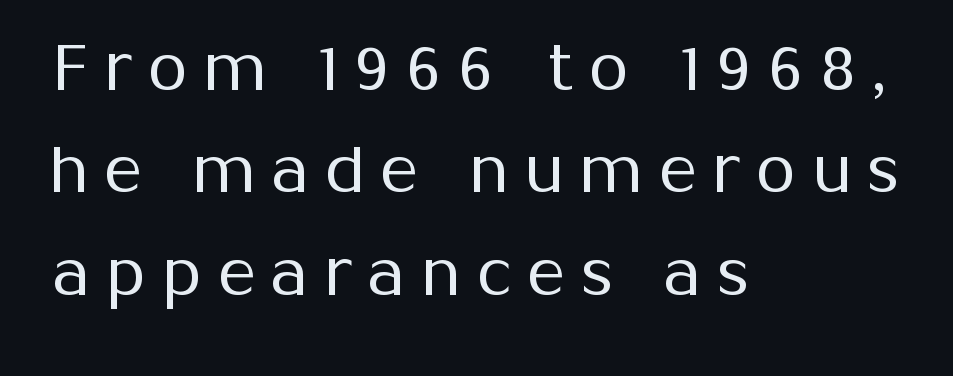
The ragged edge is on the right, which tells us the setting is flush left. These lines have a slow, spaced-out rhythm from letter to letter. Ordinary non-slanted type is in use. A light-to-regular cut is what we see here. The face used here is a sans, in the tradition of grotesques and geometrics. These lines are rendered in a variable-pitch font.
